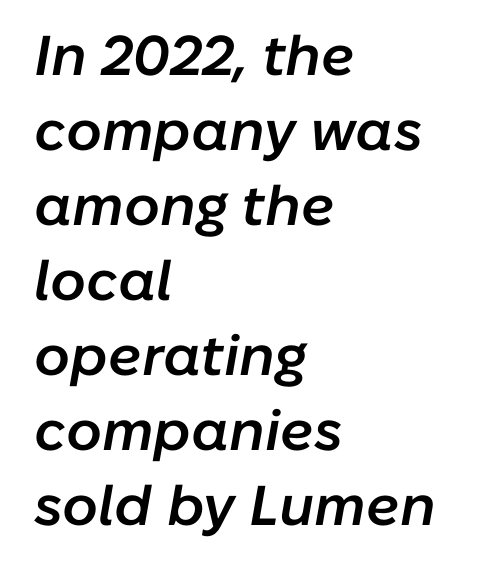
Is this a fixed-width face? No — the glyphs have proportional, varying widths. This rendering leaves character spacing at its baseline value. Unmarked baselines from the first word to the last. Evenly set lines give the paragraph a standard silhouette.
